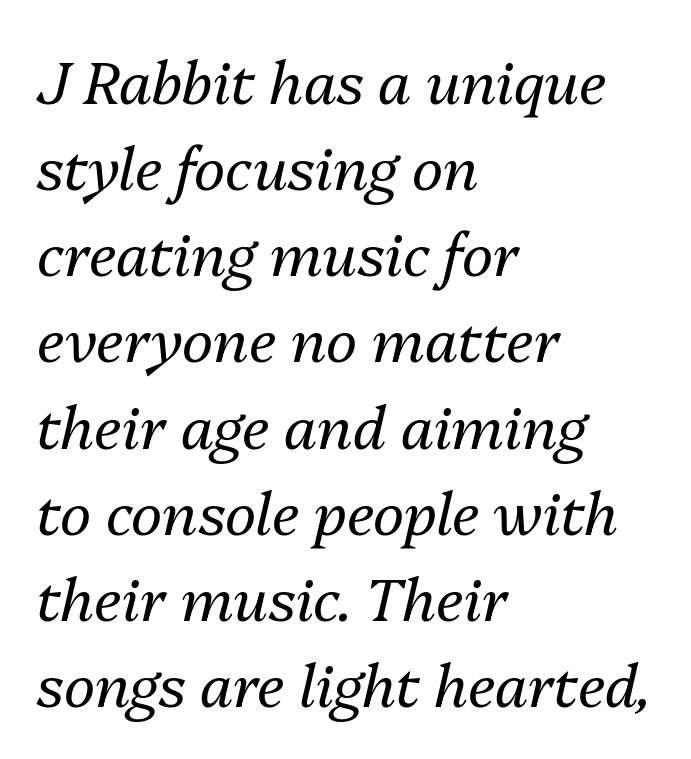
The image shows 59 px regular-weight type, italic (leaning right); set left-aligned, normal line spacing (1.46x), normal letter spacing, not underlined; medium stroke contrast and a medium x-height.
